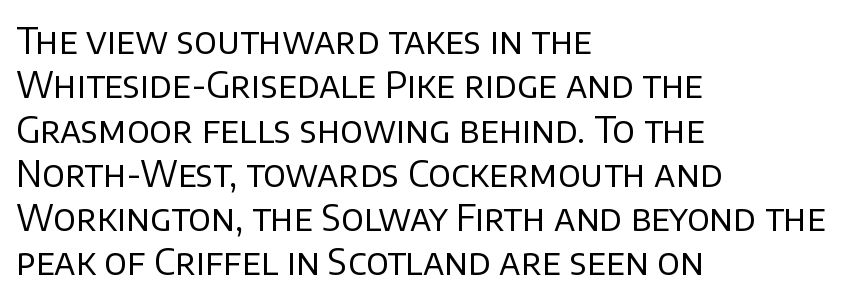
Q: Is the text bold? A: No.
Q: Is the text italic (slanted)? A: No, it is upright.
Q: Is the typeface a serif or a sans-serif typeface? A: Sans-serif.
Q: Is the text underlined? A: No.
Q: How is the paragraph aligned? A: Left-aligned.
Q: Is the spacing between letters normal or unusually wide? A: Normal.
Q: Width (condensed, normal, or wide)? A: Normal.
Q: Stroke contrast? A: Low.
Q: x-height? A: Large.
Q: Monospaced? A: No.
